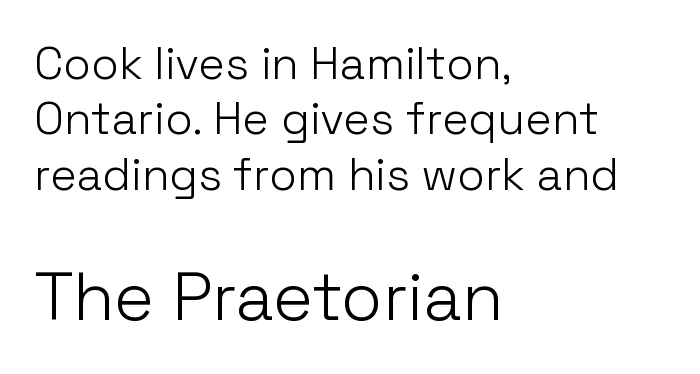
The image shows 67 px light sans-serif type, upright; set left-aligned, line spacing 1.23x, normal letter spacing, not underlined; the second (bottom) block is 1.49x larger; low stroke contrast and a medium x-height.
